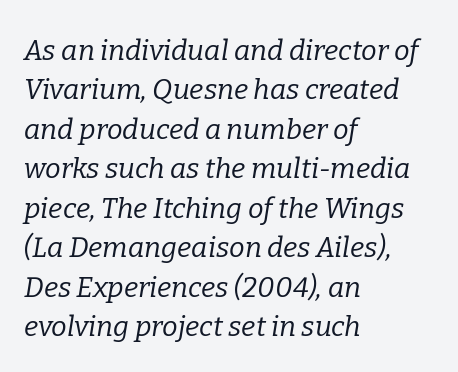
Each new line begins a customary step beneath the previous one. The axis of the letterforms is tilted away from vertical. Horizontal alignment here is leftward, the default for most running prose. This rendering employs a face with finishing strokes, i.e., a serif. These lines keep a tight, regular rhythm from letter to letter.
